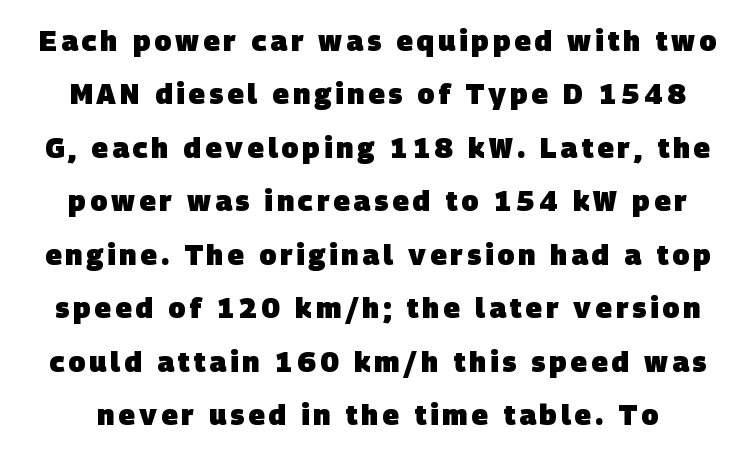
The image shows 28 px heavy sans-serif type; set loose line spacing (1.91x), not underlined; low stroke contrast and a large x-height.
